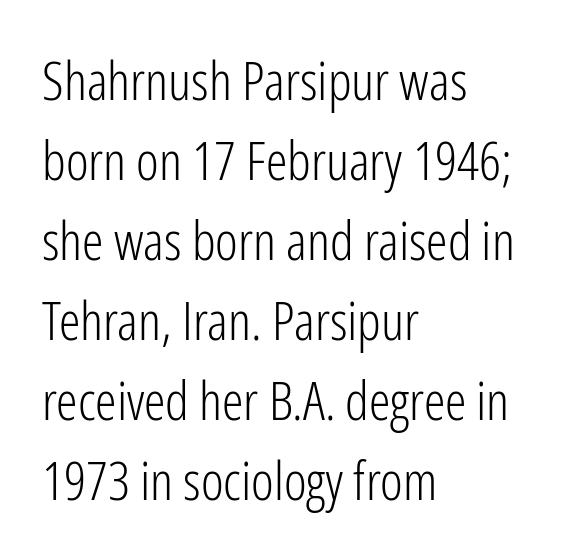
Q: Is the text bold? A: No.
Q: Is the text italic (slanted)? A: No, it is upright.
Q: Is the typeface a serif or a sans-serif typeface? A: Sans-serif.
Q: Is the text underlined? A: No.
Q: How is the paragraph aligned? A: Left-aligned.
Q: Is the spacing between letters normal or unusually wide? A: Normal.
Q: Is the spacing between lines tight, normal or loose? A: Normal.
Q: Width (condensed, normal, or wide)? A: Condensed.
Q: Stroke contrast? A: Low.
Q: x-height? A: Medium.
Q: Monospaced? A: No.
